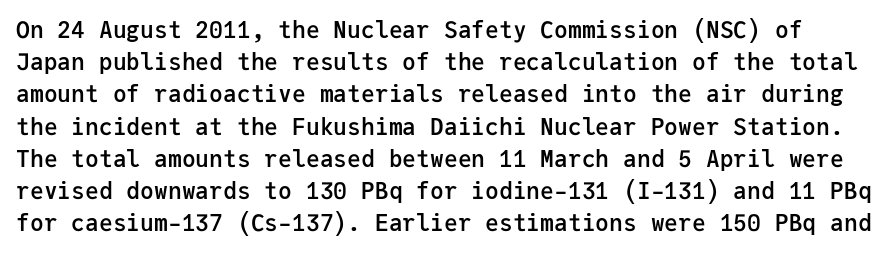
Q: Is the text bold? A: Semi-bold.
Q: Is the text italic (slanted)? A: No, it is upright.
Q: Is the text underlined? A: No.
Q: Is the spacing between letters normal or unusually wide? A: Normal.
Q: Is the spacing between lines tight, normal or loose? A: Normal.
